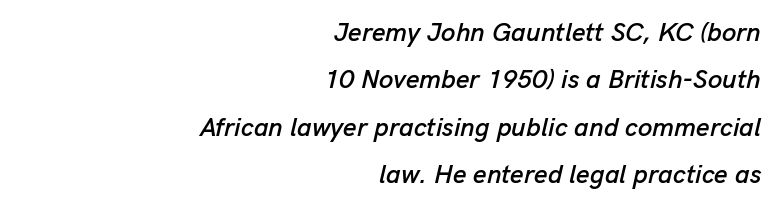
Q: Is the text italic (slanted)? A: Yes, it leans right by about 13 degrees.
Q: Is the text underlined? A: No.
Q: How is the paragraph aligned? A: Right-aligned.
Q: Is the spacing between letters normal or unusually wide? A: Normal.
